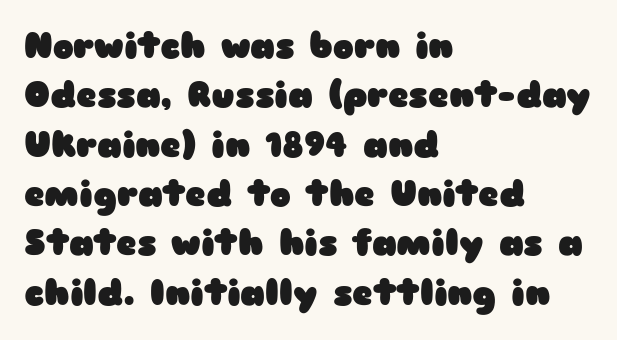
{"serif": "no", "italic": "no", "bold": "yes", "weight": "heavy", "width": "wide", "stroke_contrast": "low", "x_height": "medium", "monospaced": "no", "underline": "no", "align": "left", "line_spacing": "normal", "line_spacing_ratio": 1.41, "letter_spacing": "normal", "letter_spacing_em": 0.0, "glyph_px": 35}
